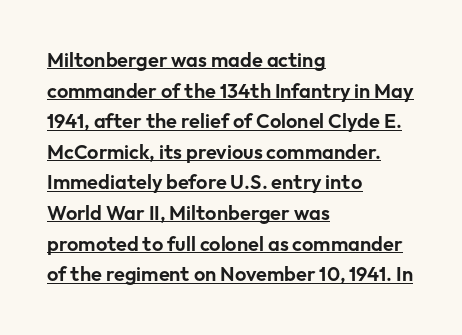
The image shows 20 px text type, upright; set left-aligned, normal line spacing (1.53x), normal letter spacing, underlined.
